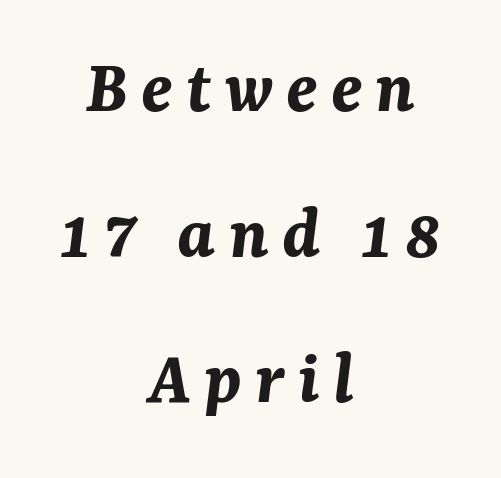
Q: Is the text bold? A: Yes.
Q: Is the text italic (slanted)? A: Yes, it leans right by about 7 degrees.
Q: Is the text underlined? A: No.
Q: How is the paragraph aligned? A: Centered.
Q: Width (condensed, normal, or wide)? A: Normal.
Q: Stroke contrast? A: Medium.
Q: x-height? A: Medium.
Q: Monospaced? A: No.
